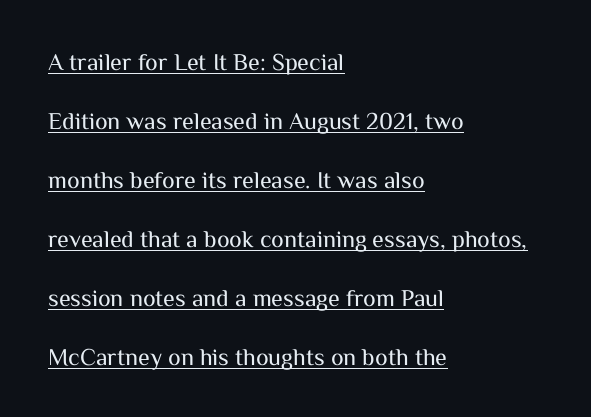
{"italic": "no", "bold": "no", "underline": "yes", "align": "left", "line_spacing": "loose", "line_spacing_ratio": 2.46, "letter_spacing": "normal", "letter_spacing_em": 0.0, "glyph_px": 24}
